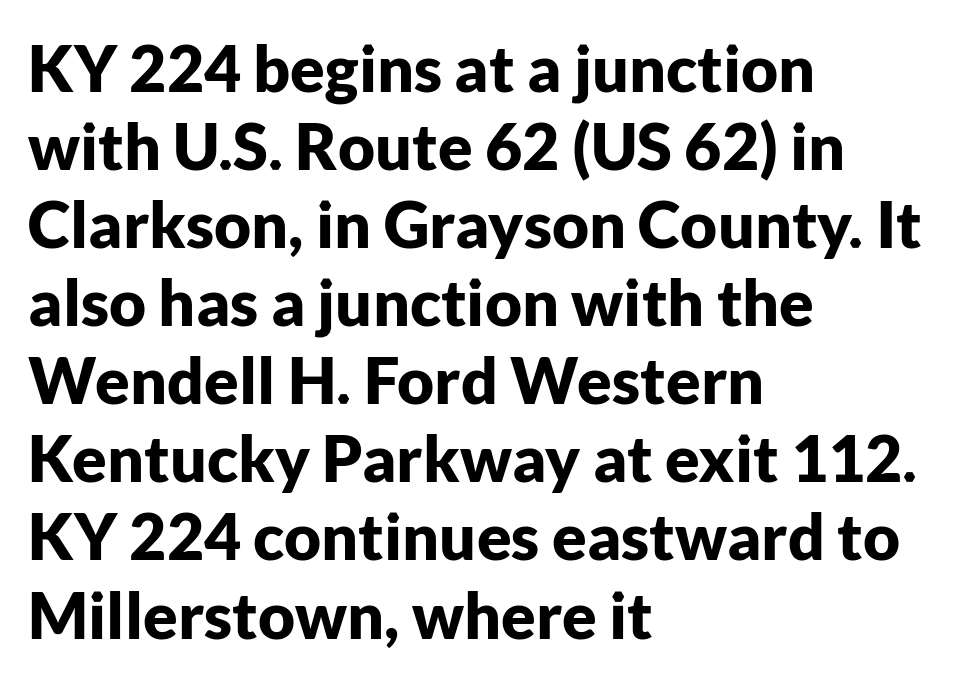
{"serif": "no", "italic": "no", "bold": "yes", "weight": "bold", "width": "normal", "stroke_contrast": "low", "x_height": "medium", "monospaced": "no", "underline": "no", "align": "left", "line_spacing_ratio": 1.22, "letter_spacing": "normal", "letter_spacing_em": 0.0, "glyph_px": 64}
